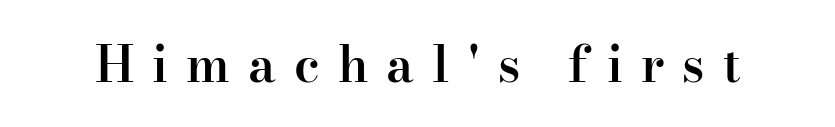
The image shows 50 px semibold serif type, upright; set unusually wide letter spacing (+0.36 em), not underlined; high stroke contrast and a small x-height.
